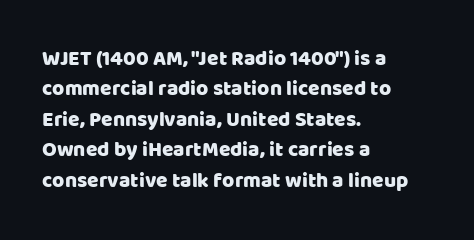
The image shows 21 px text type, upright; set left-aligned, normal line spacing (1.45x), normal letter spacing, not underlined.
